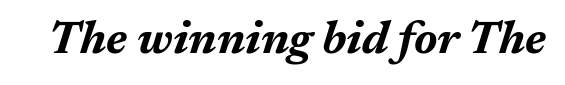
Does the lettering tilt? It does — this is italic. The baseline area is clear. Plenty of ink on the page — the face is bold. Note the varied advance widths — an 'i' is clearly narrower than an 'm'. Between one letter and the next there's only the usual sliver of space.
